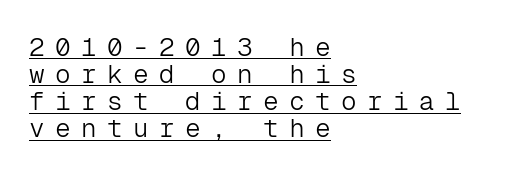
{"italic": "no", "bold": "no", "underline": "yes", "align": "left", "line_spacing": "tight", "line_spacing_ratio": 1.04, "letter_spacing": "wide", "letter_spacing_em": 0.4, "glyph_px": 26}
